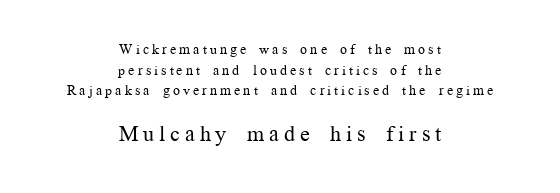
This sample keeps an unexceptional amount of space between lines. Type size steps up from the first block to the second. Tracking here is generous; glyphs stand well apart from one another. In terms of posture, this sample is upright. Only glyphs here, with clear space below each row.
